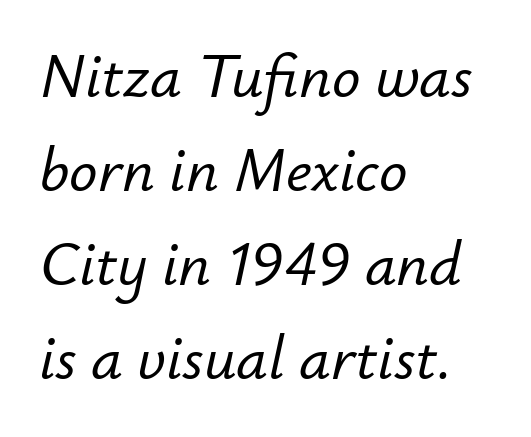
Q: Is the text italic (slanted)? A: Yes, it leans right by about 12 degrees.
Q: Is the text underlined? A: No.
Q: How is the paragraph aligned? A: Left-aligned.
Q: Is the spacing between letters normal or unusually wide? A: Normal.
Q: Is the spacing between lines tight, normal or loose? A: Normal.
Q: Width (condensed, normal, or wide)? A: Normal.
Q: Stroke contrast? A: Low.
Q: x-height? A: Small.
Q: Monospaced? A: No.
